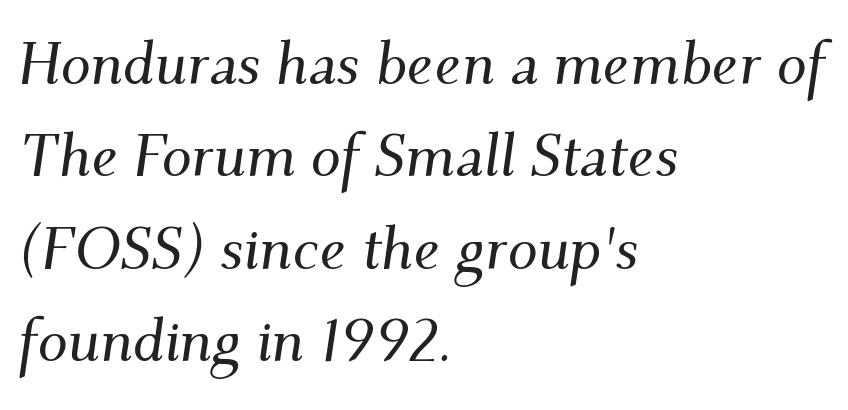
The image shows 60 px serif type, italic (leaning right); set left-aligned, normal line spacing (1.54x), normal letter spacing, not underlined; medium stroke contrast and a small x-height.
